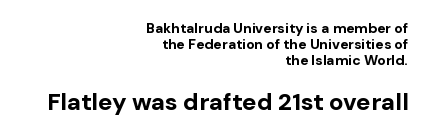
Q: Is the text bold? A: Yes.
Q: Is the text italic (slanted)? A: No, it is upright.
Q: Is the text underlined? A: No.
Q: How is the paragraph aligned? A: Right-aligned.
Q: Is the spacing between letters normal or unusually wide? A: Normal.
Q: Is the spacing between lines tight, normal or loose? A: Tight.
Q: Which block of text is set in a larger size, the first (top) or the second (bottom)? A: The second (bottom) one.
